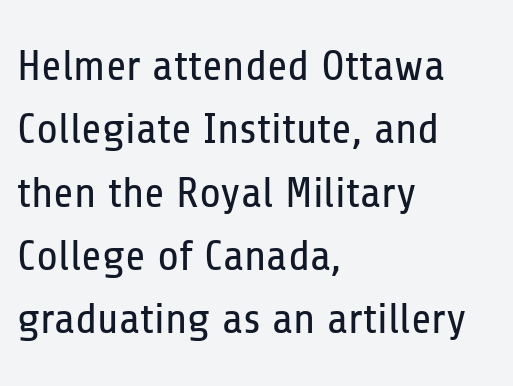
Q: Is the text bold? A: No.
Q: Is the text italic (slanted)? A: No, it is upright.
Q: Is the typeface a serif or a sans-serif typeface? A: Sans-serif.
Q: Is the text underlined? A: No.
Q: How is the paragraph aligned? A: Left-aligned.
Q: Is the spacing between letters normal or unusually wide? A: Normal.
Q: Is the spacing between lines tight, normal or loose? A: Normal.
Q: Width (condensed, normal, or wide)? A: Condensed.
Q: Stroke contrast? A: Low.
Q: x-height? A: Medium.
Q: Monospaced? A: No.
